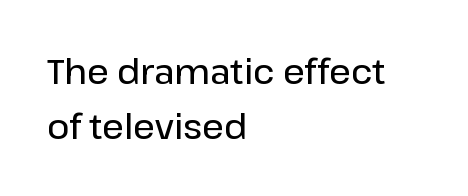
Q: Is the text bold? A: Semi-bold.
Q: Is the text italic (slanted)? A: No, it is upright.
Q: Is the typeface a serif or a sans-serif typeface? A: Sans-serif.
Q: Is the text underlined? A: No.
Q: How is the paragraph aligned? A: Left-aligned.
Q: Is the spacing between letters normal or unusually wide? A: Normal.
Q: Is the spacing between lines tight, normal or loose? A: Normal.
Q: Width (condensed, normal, or wide)? A: Normal.
Q: Stroke contrast? A: Low.
Q: x-height? A: Medium.
Q: Monospaced? A: No.
